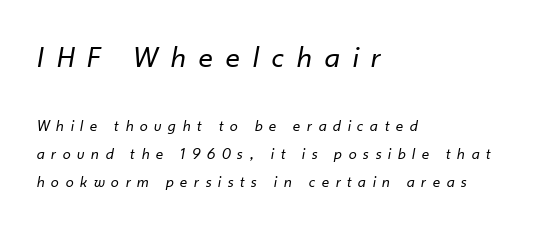
The image shows 31 px regular-weight type, italic (leaning right); set left-aligned, line spacing 1.73x, unusually wide letter spacing (+0.43 em), not underlined; the first (top) block is 1.94x larger; low stroke contrast and a small x-height.
